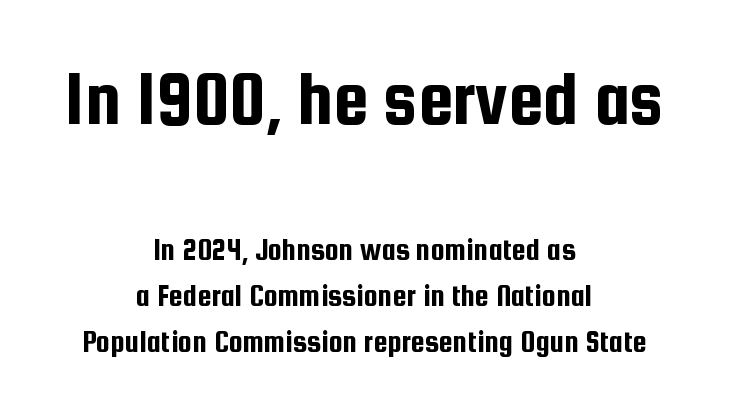
The image shows 79 px condensed sans-serif type, upright; set centered, normal line spacing (1.44x), normal letter spacing, not underlined; the first (top) block is 2.47x larger; low stroke contrast and a medium x-height.
